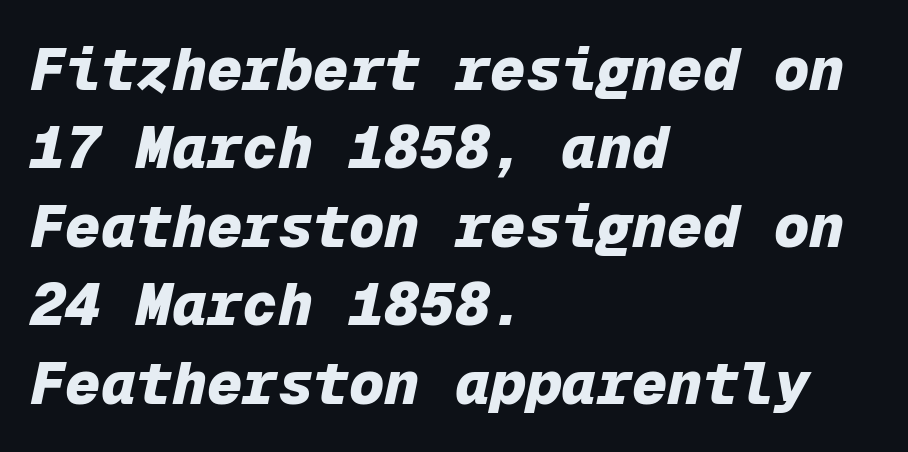
{"italic": "yes", "lean": "right", "slant_degrees": 12, "bold": "yes", "weight": "heavy", "width": "normal", "stroke_contrast": "low", "x_height": "medium", "monospaced": "yes", "underline": "no", "align": "left", "line_spacing": "normal", "line_spacing_ratio": 1.33, "letter_spacing": "normal", "letter_spacing_em": 0.0, "glyph_px": 59}
